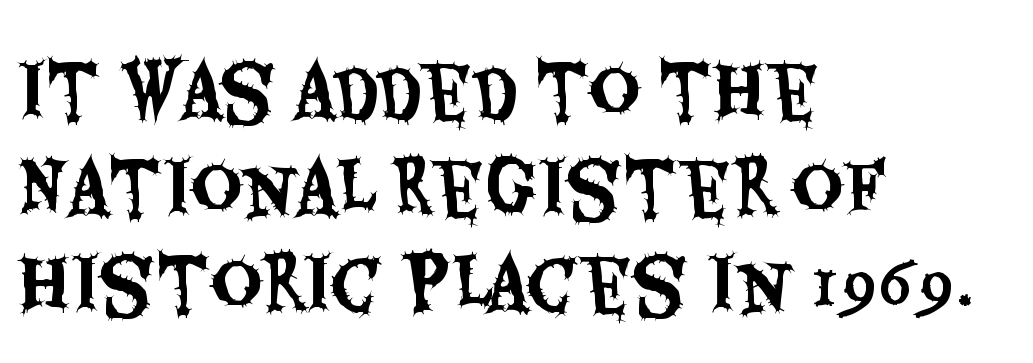
{"serif": "no", "italic": "no", "width": "condensed", "stroke_contrast": "medium", "x_height": "large", "monospaced": "no", "underline": "no", "align": "left", "line_spacing": "normal", "line_spacing_ratio": 1.36, "letter_spacing": "normal", "letter_spacing_em": 0.0, "glyph_px": 71}
